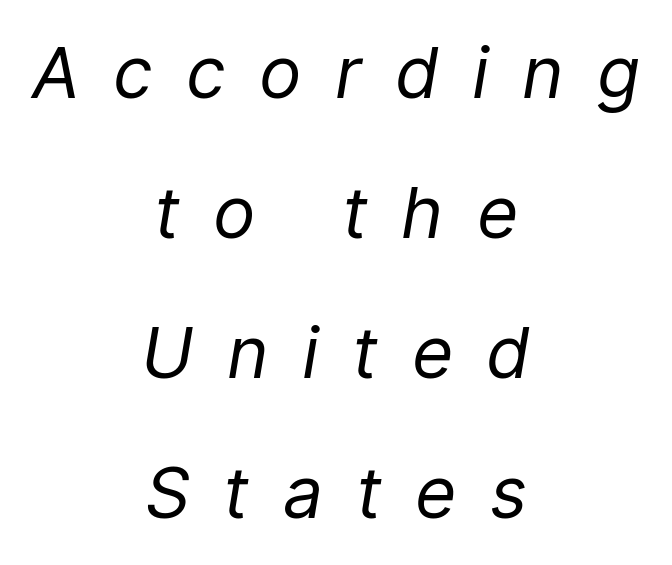
{"italic": "yes", "lean": "right", "slant_degrees": 9, "bold": "no", "weight": "regular", "width": "normal", "stroke_contrast": "low", "x_height": "medium", "monospaced": "no", "underline": "no", "align": "center", "line_spacing": "loose", "line_spacing_ratio": 1.97, "letter_spacing": "wide", "letter_spacing_em": 0.47, "glyph_px": 71}
